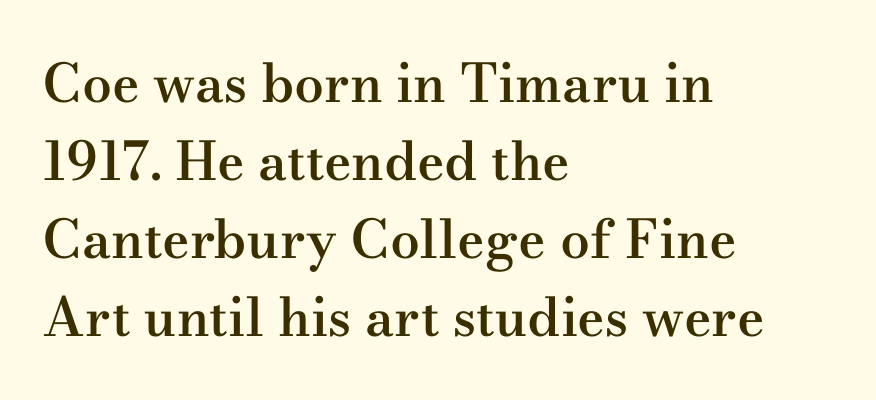
The image shows 53 px semibold, wide serif type, upright; set left-aligned, normal line spacing (1.47x), normal letter spacing, not underlined; medium stroke contrast and a small x-height.
